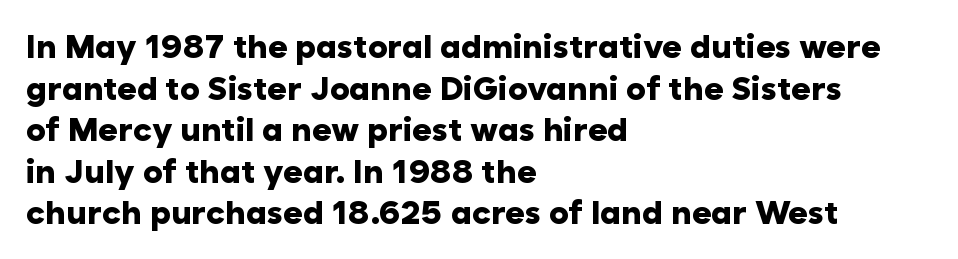
Q: Is the text bold? A: Yes.
Q: Is the text italic (slanted)? A: No, it is upright.
Q: Is the typeface a serif or a sans-serif typeface? A: Sans-serif.
Q: Is the text underlined? A: No.
Q: How is the paragraph aligned? A: Left-aligned.
Q: Is the spacing between letters normal or unusually wide? A: Normal.
Q: Is the spacing between lines tight, normal or loose? A: Normal.
Q: Width (condensed, normal, or wide)? A: Normal.
Q: Stroke contrast? A: Low.
Q: x-height? A: Medium.
Q: Monospaced? A: No.
